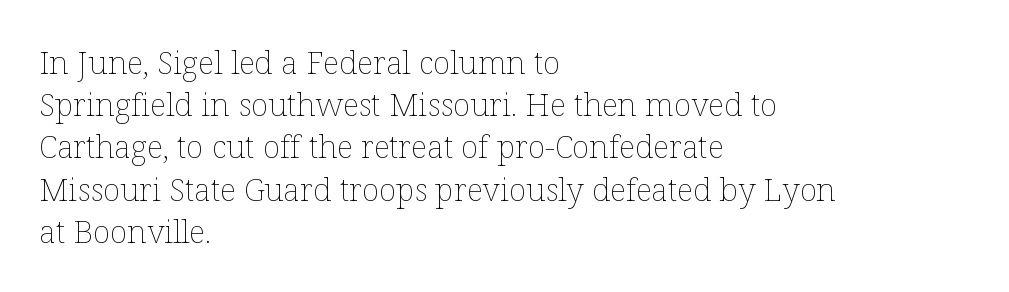
Q: Is the text bold? A: No.
Q: Is the text italic (slanted)? A: No, it is upright.
Q: Is the text underlined? A: No.
Q: How is the paragraph aligned? A: Left-aligned.
Q: Is the spacing between letters normal or unusually wide? A: Normal.
Q: Is the spacing between lines tight, normal or loose? A: Normal.
Q: Width (condensed, normal, or wide)? A: Normal.
Q: Stroke contrast? A: Low.
Q: x-height? A: Medium.
Q: Monospaced? A: No.
